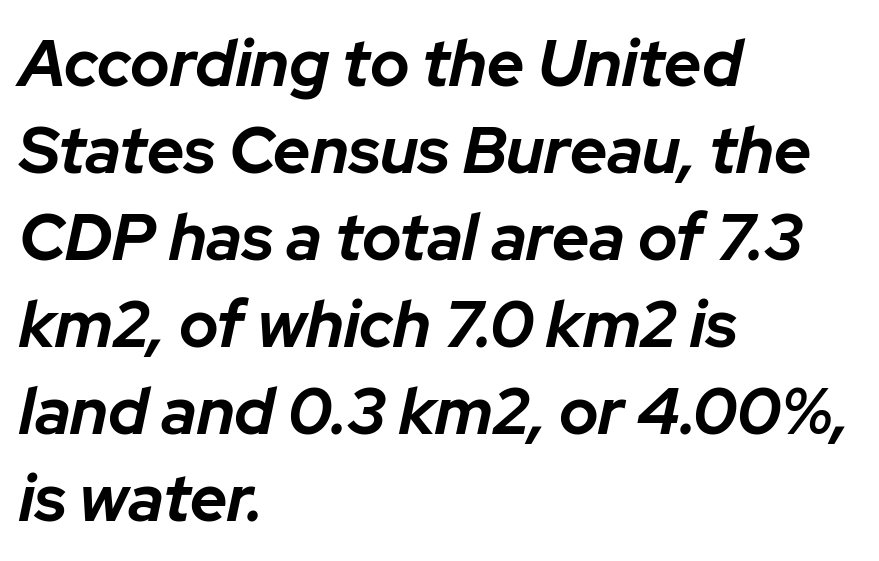
Q: Is the text bold? A: Yes.
Q: Is the text italic (slanted)? A: Yes, it leans right by about 12 degrees.
Q: Is the text underlined? A: No.
Q: How is the paragraph aligned? A: Left-aligned.
Q: Is the spacing between letters normal or unusually wide? A: Normal.
Q: Is the spacing between lines tight, normal or loose? A: Normal.
Q: Width (condensed, normal, or wide)? A: Normal.
Q: Stroke contrast? A: Low.
Q: x-height? A: Medium.
Q: Monospaced? A: No.
